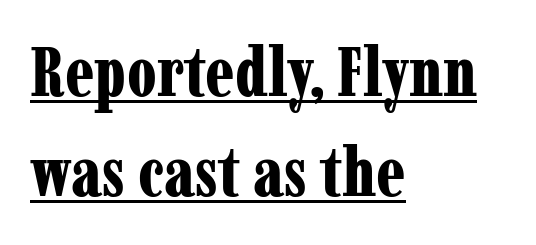
{"serif": "yes", "italic": "no", "bold": "yes", "weight": "bold", "width": "condensed", "stroke_contrast": "low", "x_height": "medium", "monospaced": "no", "underline": "yes", "align": "left", "line_spacing": "normal", "line_spacing_ratio": 1.45, "letter_spacing": "normal", "letter_spacing_em": 0.0, "glyph_px": 69}
